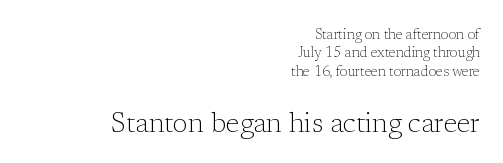
Q: Is the text bold? A: No.
Q: Is the text italic (slanted)? A: No, it is upright.
Q: Is the typeface a serif or a sans-serif typeface? A: Serif.
Q: Is the text underlined? A: No.
Q: How is the paragraph aligned? A: Right-aligned.
Q: Is the spacing between letters normal or unusually wide? A: Normal.
Q: Is the spacing between lines tight, normal or loose? A: Normal.
Q: Which block of text is set in a larger size, the first (top) or the second (bottom)? A: The second (bottom) one.
Q: Width (condensed, normal, or wide)? A: Normal.
Q: Stroke contrast? A: Low.
Q: x-height? A: Medium.
Q: Monospaced? A: No.
